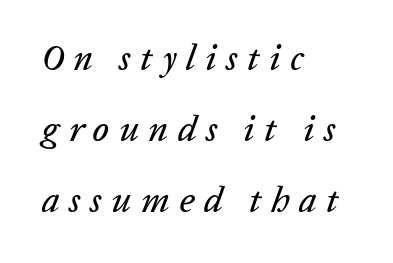
{"italic": "yes", "lean": "right", "slant_degrees": 20, "width": "normal", "stroke_contrast": "low", "x_height": "medium", "monospaced": "no", "underline": "no", "align": "left", "line_spacing": "loose", "line_spacing_ratio": 1.97, "letter_spacing": "wide", "letter_spacing_em": 0.26, "glyph_px": 36}
